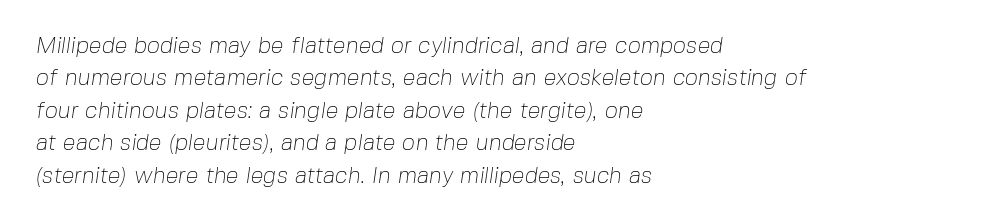
Q: Is the text bold? A: No.
Q: Is the text underlined? A: No.
Q: How is the paragraph aligned? A: Left-aligned.
Q: Is the spacing between letters normal or unusually wide? A: Normal.
Q: Is the spacing between lines tight, normal or loose? A: Normal.
